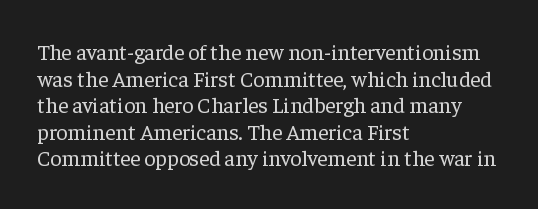
Q: Is the text bold? A: No.
Q: Is the text italic (slanted)? A: No, it is upright.
Q: Is the text underlined? A: No.
Q: How is the paragraph aligned? A: Left-aligned.
Q: Is the spacing between letters normal or unusually wide? A: Normal.
